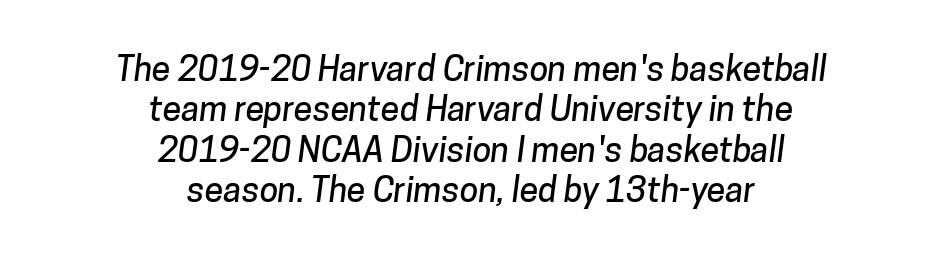
Which margin do the lines hug? Neither — every line sits in the middle. This is sans-serif lettering, the kind often seen on screens and signage. Nothing unusual about the tracking: characters are spaced as the font intends. Any mark beneath the type? The region is blank.
